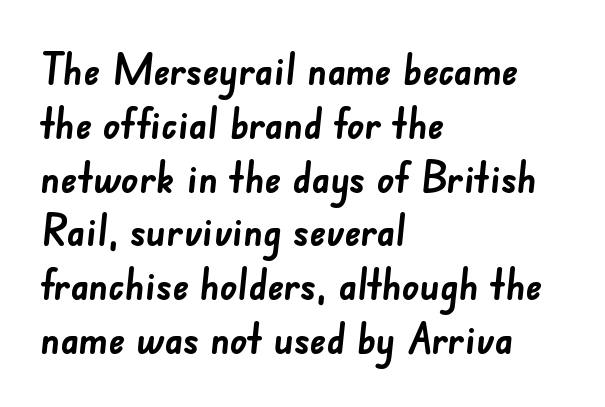
Each letter keeps its own natural width here, so spacing adapts to shape. The area under the type is left untouched. Type style note: lacks serifs. Leading matches the norm, producing a regular column.
